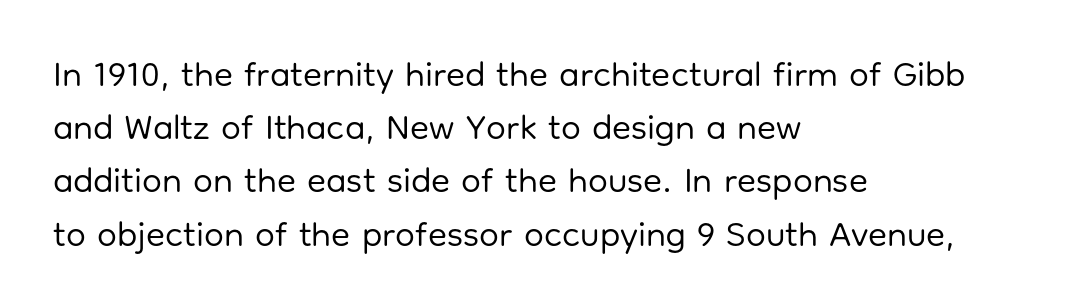
Q: Is the text bold? A: No.
Q: Is the text italic (slanted)? A: No, it is upright.
Q: Is the typeface a serif or a sans-serif typeface? A: Sans-serif.
Q: Is the text underlined? A: No.
Q: How is the paragraph aligned? A: Left-aligned.
Q: Is the spacing between letters normal or unusually wide? A: Normal.
Q: Is the spacing between lines tight, normal or loose? A: Normal.
Q: Width (condensed, normal, or wide)? A: Normal.
Q: Stroke contrast? A: Low.
Q: x-height? A: Medium.
Q: Monospaced? A: No.
